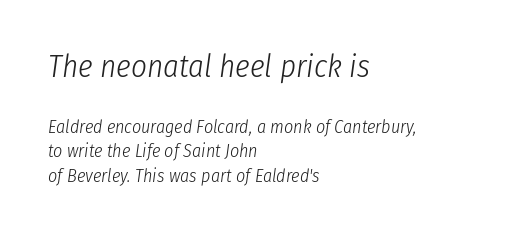
Q: Is the text bold? A: No.
Q: Is the text italic (slanted)? A: Yes, it leans right by about 8 degrees.
Q: Is the text underlined? A: No.
Q: How is the paragraph aligned? A: Left-aligned.
Q: Is the spacing between letters normal or unusually wide? A: Normal.
Q: Is the spacing between lines tight, normal or loose? A: Normal.
Q: Which block of text is set in a larger size, the first (top) or the second (bottom)? A: The first (top) one.
Q: Width (condensed, normal, or wide)? A: Condensed.
Q: Stroke contrast? A: Low.
Q: x-height? A: Medium.
Q: Monospaced? A: No.
